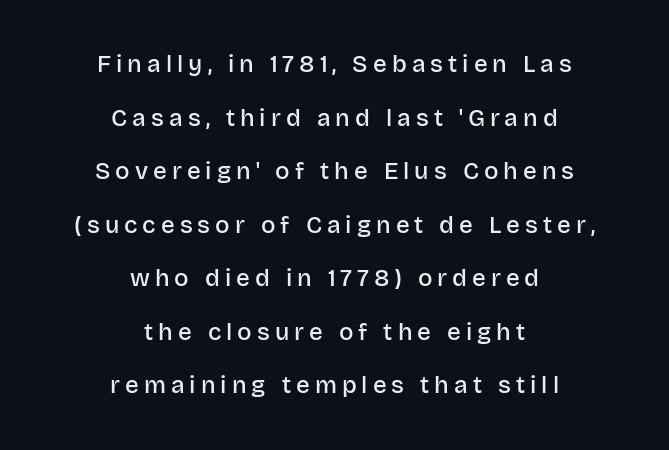
Q: Is the text bold? A: Semi-bold.
Q: Is the text italic (slanted)? A: No, it is upright.
Q: Is the text underlined? A: No.
Q: How is the paragraph aligned? A: Centered.
Q: Is the spacing between letters normal or unusually wide? A: Unusually wide.
Q: Is the spacing between lines tight, normal or loose? A: Loose.
